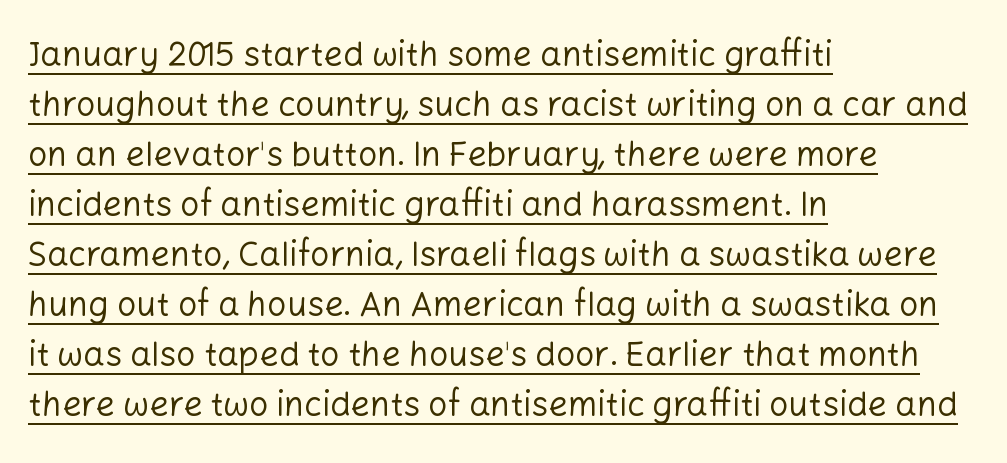
The image shows 34 px regular-weight sans-serif type, upright; set left-aligned, normal line spacing (1.47x), normal letter spacing, underlined; low stroke contrast and a medium x-height.
